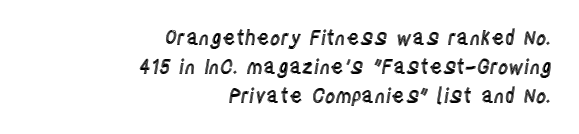
The image shows 20 px text type; set right-aligned, normal line spacing (1.44x), normal letter spacing, not underlined.
